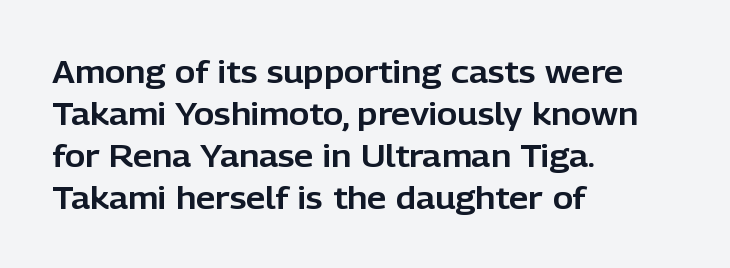
{"serif": "no", "italic": "no", "width": "normal", "stroke_contrast": "low", "x_height": "medium", "monospaced": "no", "underline": "no", "align": "left", "line_spacing": "normal", "line_spacing_ratio": 1.35, "letter_spacing": "normal", "letter_spacing_em": 0.0, "glyph_px": 31}
